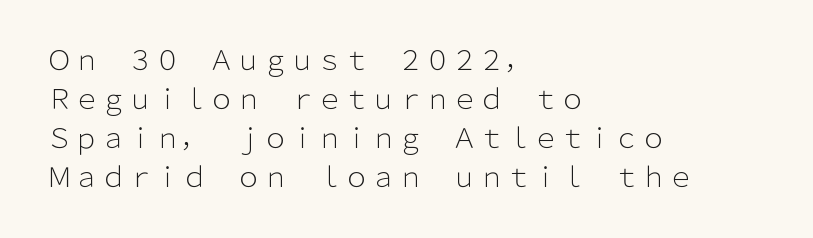
{"italic": "no", "bold": "no", "underline": "no", "align": "left", "line_spacing": "normal", "line_spacing_ratio": 1.45, "letter_spacing": "normal", "letter_spacing_em": 0.0, "glyph_px": 27}
